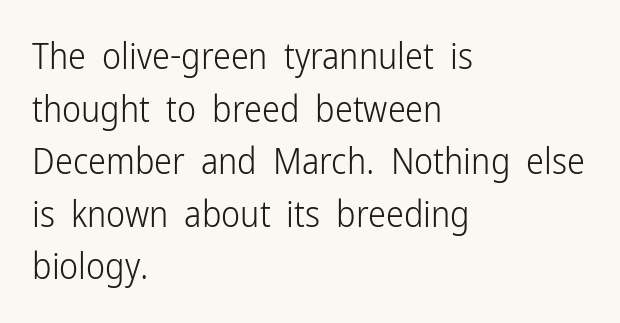
Typeset ragged right — the left edge is the straight one. Bare-footed words on every line. Looks like regular typesetting: each glyph gets only the width it needs. This sample uses plain, unmodified letter spacing. The line-height multiplier appears to be the usual default. Weight: in the light-to-regular range.
